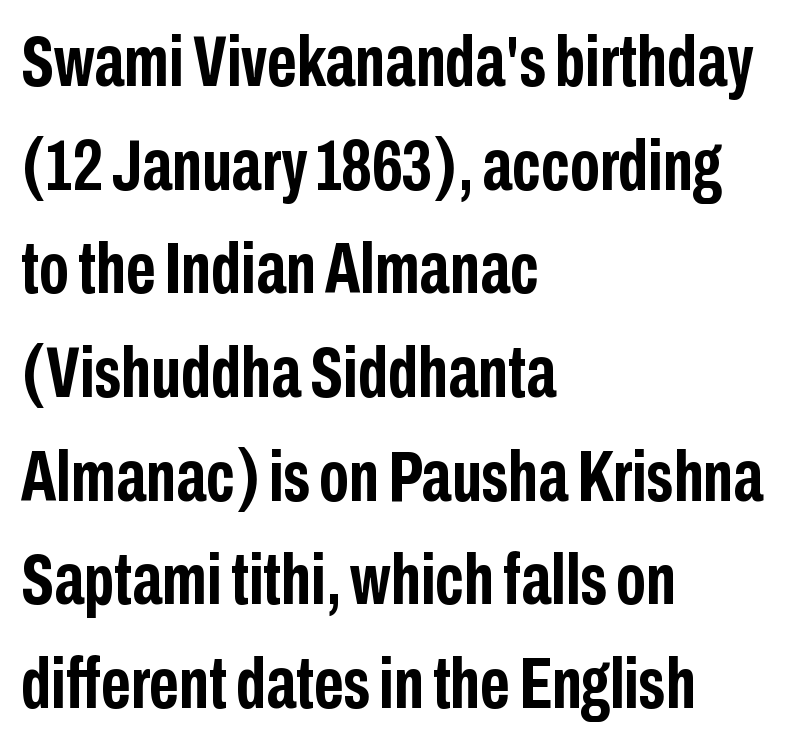
{"serif": "no", "italic": "no", "bold": "yes", "weight": "semibold", "width": "condensed", "stroke_contrast": "low", "x_height": "medium", "monospaced": "no", "underline": "no", "align": "left", "line_spacing": "normal", "line_spacing_ratio": 1.42, "letter_spacing": "normal", "letter_spacing_em": 0.0, "glyph_px": 73}
